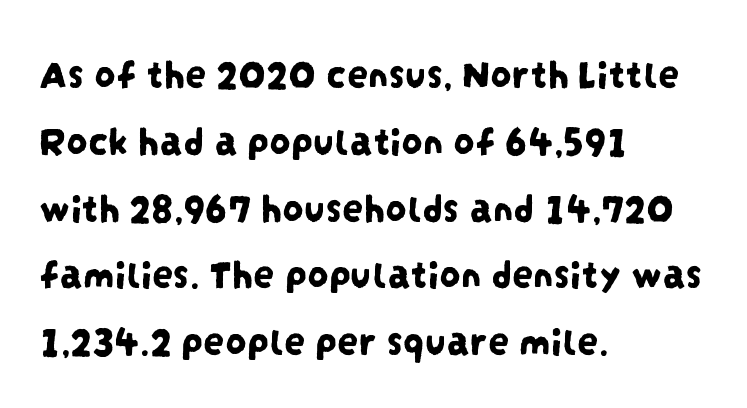
Q: Is the typeface a serif or a sans-serif typeface? A: Sans-serif.
Q: Is the text underlined? A: No.
Q: How is the paragraph aligned? A: Left-aligned.
Q: Is the spacing between letters normal or unusually wide? A: Normal.
Q: Is the spacing between lines tight, normal or loose? A: Normal.
Q: Width (condensed, normal, or wide)? A: Condensed.
Q: Stroke contrast? A: Low.
Q: x-height? A: Large.
Q: Monospaced? A: No.
